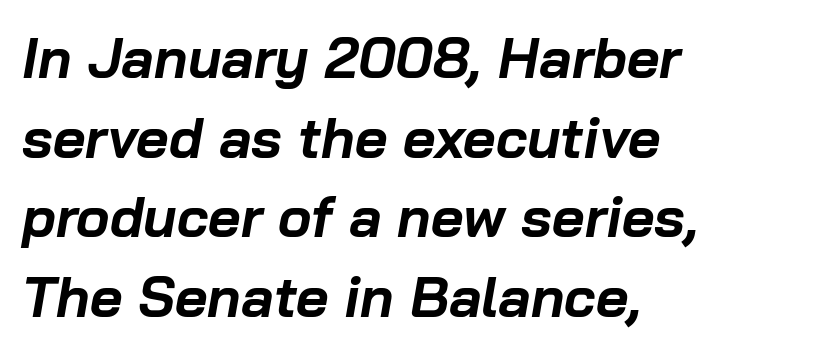
Check under the words: just untouched page. The passage shown has conventional tracking throughout. How would I describe the line gaps? Plain and ordinary. Heavy-handed strokes throughout: this text is bold. Italic? Definitely — the glyphs are oblique. All the whitespace from short lines collects on the right.
